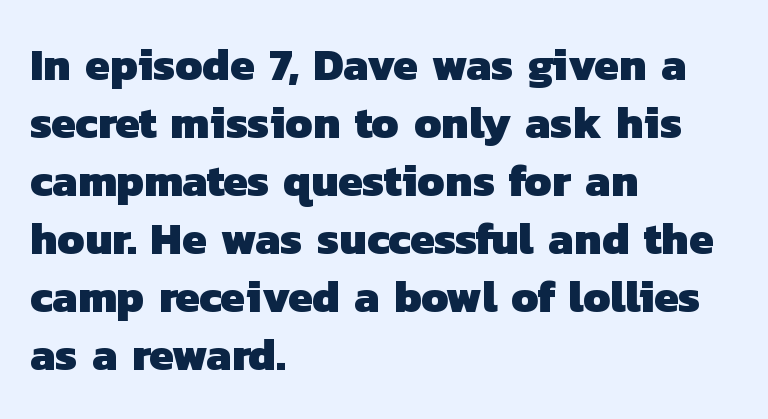
Heavy-handed strokes throughout: this text is bold. In CSS terms this would be text-align: left. The baseline area is clear. A typesetter would call this proportional, since set widths differ per character. Serifs: no, the terminals of the letterforms are clean.
